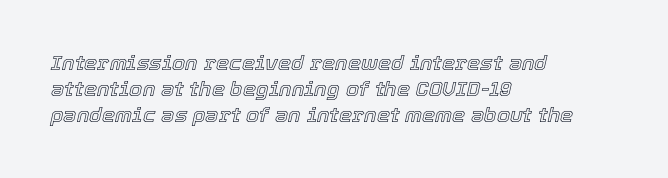
Check the space under the baseline: it is left empty. Each line starts at the same left margin while the right side varies. Tracking here is standard; glyphs follow each other at the usual distance. Would a proofreader flag this as italicized? Yes.
